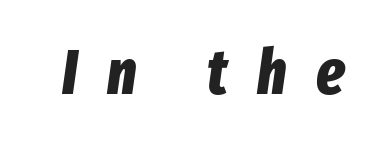
The image shows 63 px bold, condensed type, italic (leaning right); set unusually wide letter spacing (+0.47 em), not underlined; low stroke contrast and a medium x-height.
